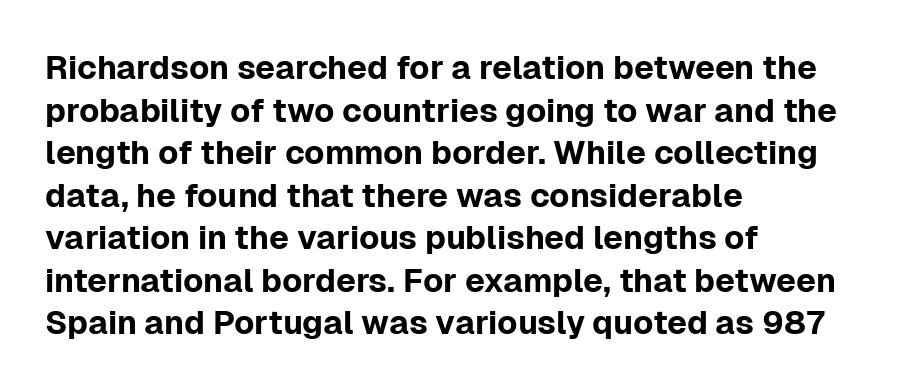
The image shows 33 px sans-serif type, upright; set left-aligned, normal line spacing (1.29x), normal letter spacing, not underlined; low stroke contrast and a medium x-height.
